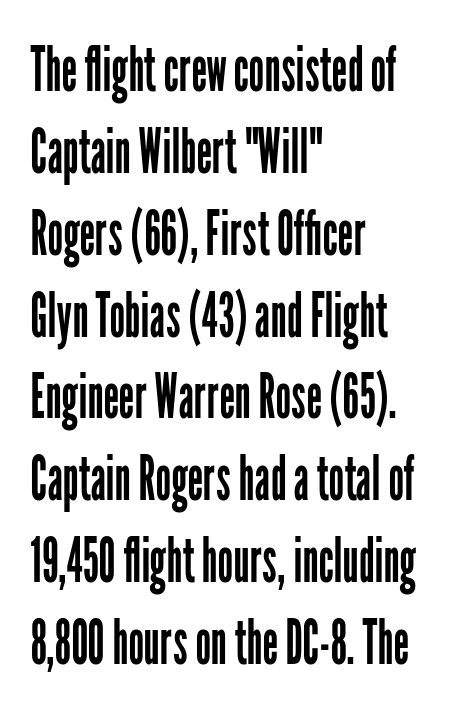
Q: Is the text bold? A: No.
Q: Is the text italic (slanted)? A: No, it is upright.
Q: Is the typeface a serif or a sans-serif typeface? A: Sans-serif.
Q: Is the text underlined? A: No.
Q: How is the paragraph aligned? A: Left-aligned.
Q: Is the spacing between letters normal or unusually wide? A: Normal.
Q: Is the spacing between lines tight, normal or loose? A: Normal.
Q: Width (condensed, normal, or wide)? A: Condensed.
Q: Stroke contrast? A: Low.
Q: x-height? A: Medium.
Q: Monospaced? A: No.
